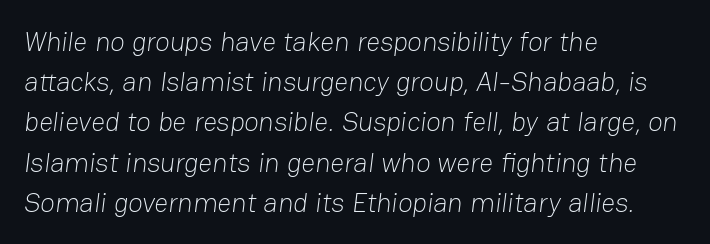
The vertical gap from one line to the next is medium. This rendering leaves character spacing at its baseline value. Just letters on the line, the space beneath them empty. Reading down the block, your eye returns to a fixed left position each line. Is this a heavy cut? Hardly; it is regular or lighter.
